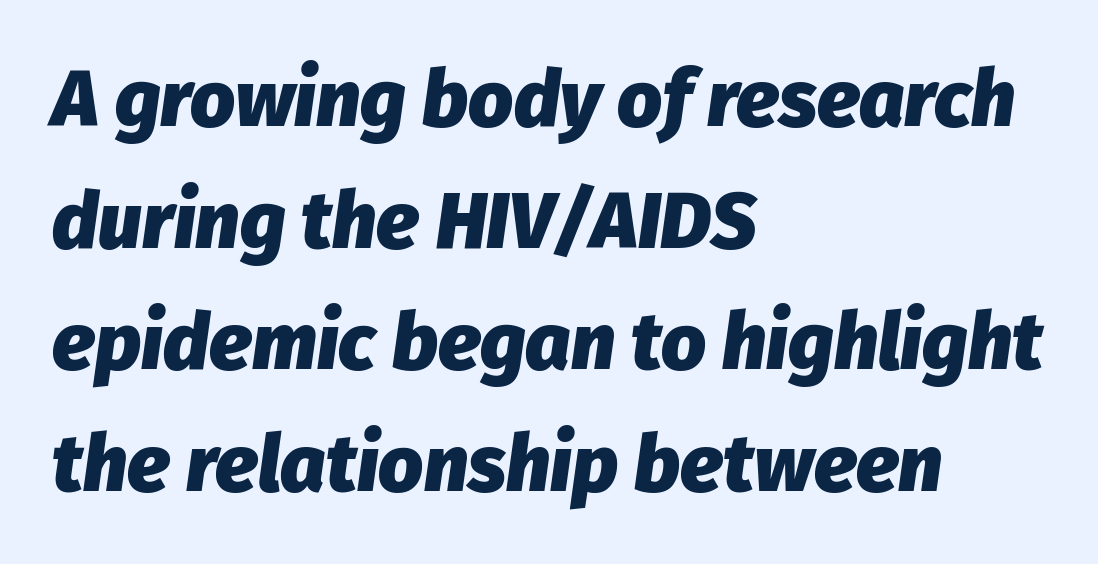
Q: Is the text bold? A: Yes.
Q: Is the text italic (slanted)? A: Yes, it leans right by about 8 degrees.
Q: Is the text underlined? A: No.
Q: How is the paragraph aligned? A: Left-aligned.
Q: Is the spacing between letters normal or unusually wide? A: Normal.
Q: Is the spacing between lines tight, normal or loose? A: Normal.
Q: Width (condensed, normal, or wide)? A: Normal.
Q: Stroke contrast? A: Low.
Q: x-height? A: Medium.
Q: Monospaced? A: No.
